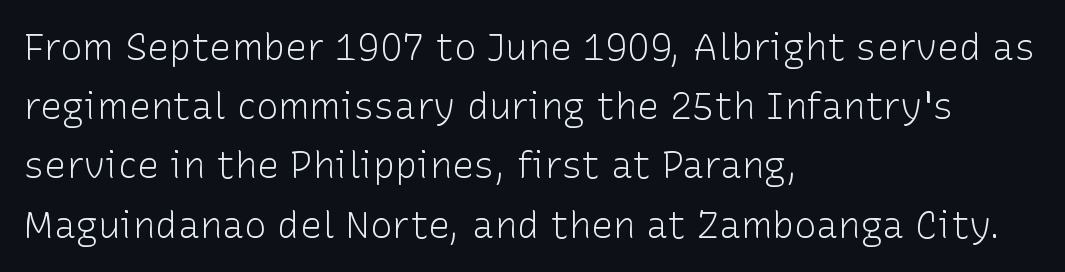
The letterforms sit shoulder to shoulder at normal distance. The typeface chosen for these lines omits serifs. The compositor pushed each line to the left boundary. Words float on clear page, feet unadorned. The weight tops out at a normal text grade. These lines are rendered in a variable-pitch font.
